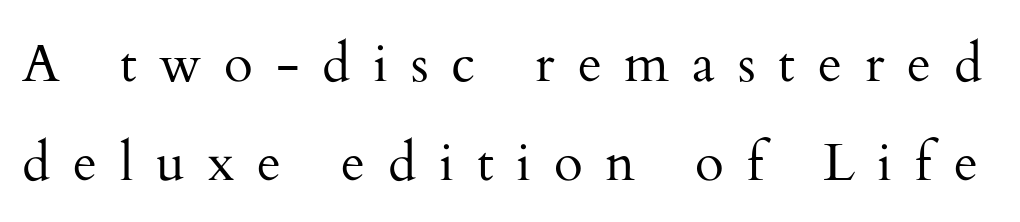
{"serif": "yes", "italic": "no", "bold": "no", "weight": "regular", "width": "normal", "stroke_contrast": "medium", "x_height": "small", "monospaced": "no", "underline": "no", "line_spacing_ratio": 1.86, "letter_spacing": "wide", "letter_spacing_em": 0.43, "glyph_px": 53}
